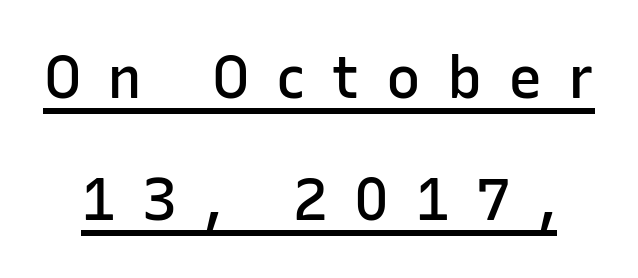
When letters stand straight like this, we call the style roman or upright. Here the designer chose a conventional face with non-uniform glyph widths. The strokes are fattened partway — semibold, not bold. A typographer would call this underscored text.
